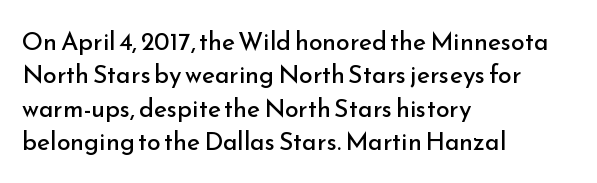
{"italic": "no", "bold": "no", "underline": "no", "align": "left", "line_spacing": "normal", "line_spacing_ratio": 1.34, "letter_spacing": "normal", "letter_spacing_em": 0.0, "glyph_px": 25}
